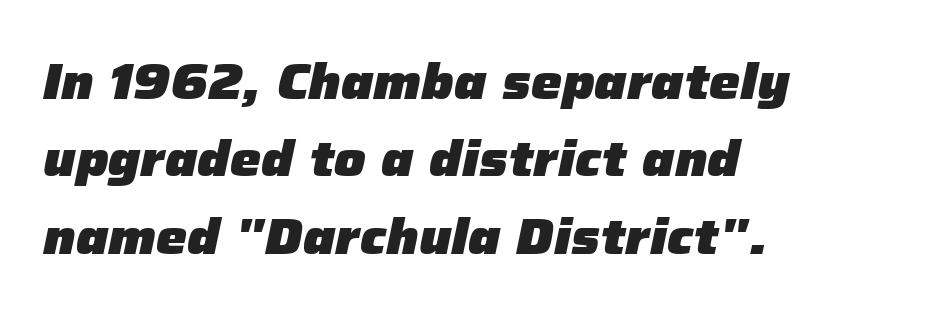
Normally led — the rows are evenly, conventionally spaced. Plain, unruled lines of type. Set as a true bold cut, around the 700 mark. A student would call this left alignment; a typographer would say flush left, rag right. The rendering uses natural spacing where letterforms have individual widths. The rendering keeps characters at their native spacing.
